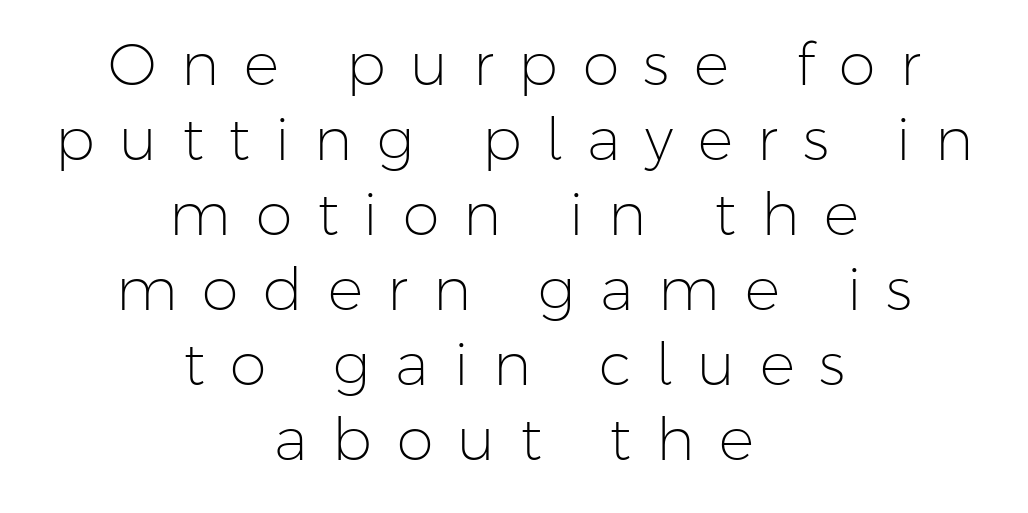
{"serif": "no", "italic": "no", "bold": "no", "weight": "light", "width": "normal", "stroke_contrast": "low", "x_height": "medium", "monospaced": "no", "underline": "no", "align": "center", "line_spacing": "normal", "line_spacing_ratio": 1.27, "letter_spacing": "wide", "letter_spacing_em": 0.42, "glyph_px": 59}
